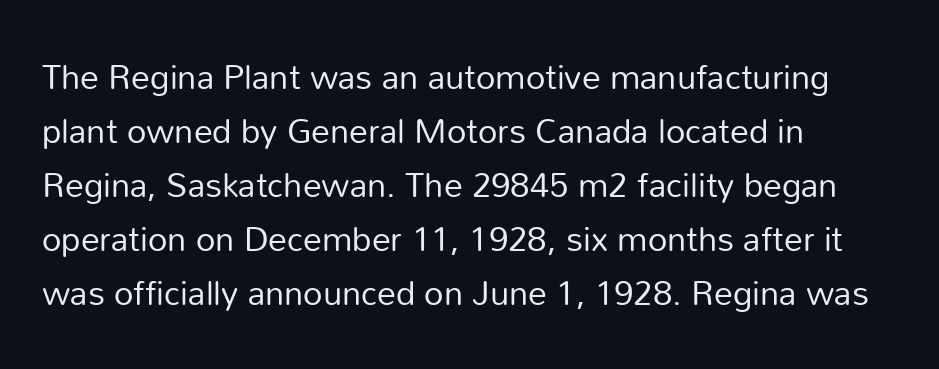
{"serif": "no", "italic": "no", "bold": "no", "weight": "regular", "width": "normal", "stroke_contrast": "low", "x_height": "medium", "monospaced": "no", "underline": "no", "align": "left", "line_spacing": "normal", "line_spacing_ratio": 1.59, "letter_spacing": "normal", "letter_spacing_em": 0.0, "glyph_px": 34}
